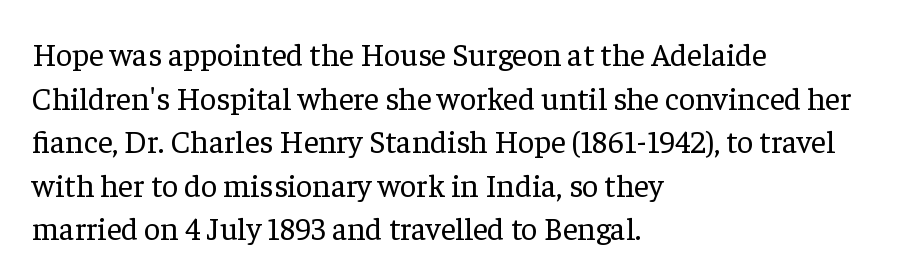
Q: Is the text bold? A: No.
Q: Is the text italic (slanted)? A: No, it is upright.
Q: Is the typeface a serif or a sans-serif typeface? A: Serif.
Q: Is the text underlined? A: No.
Q: How is the paragraph aligned? A: Left-aligned.
Q: Is the spacing between letters normal or unusually wide? A: Normal.
Q: Is the spacing between lines tight, normal or loose? A: Normal.
Q: Width (condensed, normal, or wide)? A: Normal.
Q: Stroke contrast? A: Low.
Q: x-height? A: Medium.
Q: Monospaced? A: No.
